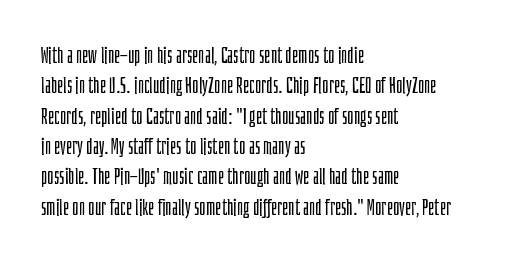
Q: Is the text bold? A: No.
Q: Is the text italic (slanted)? A: No, it is upright.
Q: Is the text underlined? A: No.
Q: How is the paragraph aligned? A: Left-aligned.
Q: Is the spacing between letters normal or unusually wide? A: Normal.
Q: Is the spacing between lines tight, normal or loose? A: Normal.
